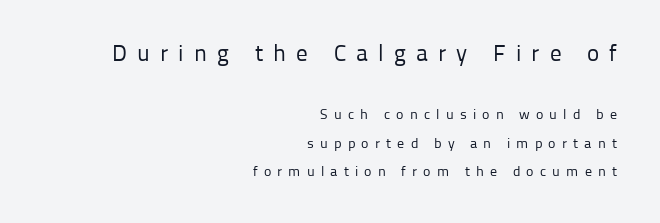
Short and long lines alike share a common ending point at right. Counters stay open thanks to moderate or lighter strokes. The letters are spread apart with noticeably loose tracking. You could fit nearly another row in the gap between these rows. The first block has been scaled up relative to the second. The foot of each line stays bare and open.
